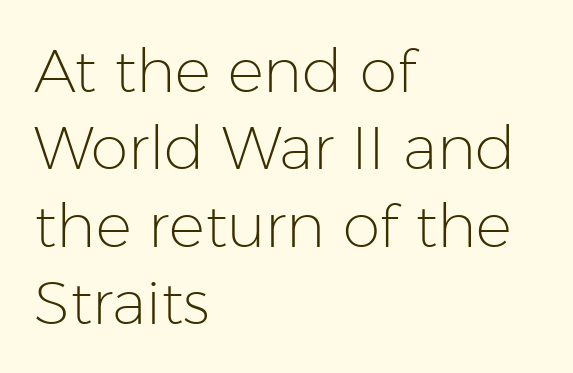
Q: Is the text bold? A: No.
Q: Is the text italic (slanted)? A: No, it is upright.
Q: Is the typeface a serif or a sans-serif typeface? A: Sans-serif.
Q: Is the text underlined? A: No.
Q: How is the paragraph aligned? A: Left-aligned.
Q: Is the spacing between letters normal or unusually wide? A: Normal.
Q: Is the spacing between lines tight, normal or loose? A: Normal.
Q: Width (condensed, normal, or wide)? A: Normal.
Q: Stroke contrast? A: Low.
Q: x-height? A: Medium.
Q: Monospaced? A: No.
